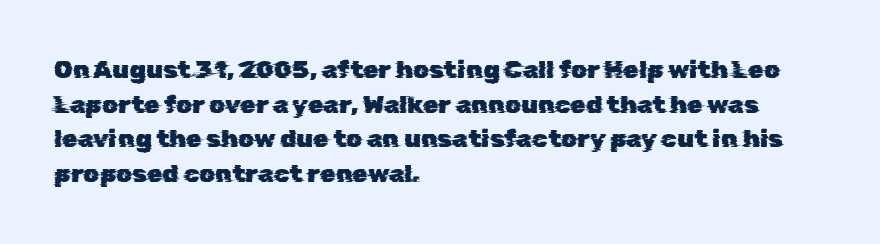
The leading is moderate, giving the passage an even texture. The passage shown is not underscored anywhere. These lines are set flush left with a ragged right edge. The tracking reads as untouched default to a designer's eye.
